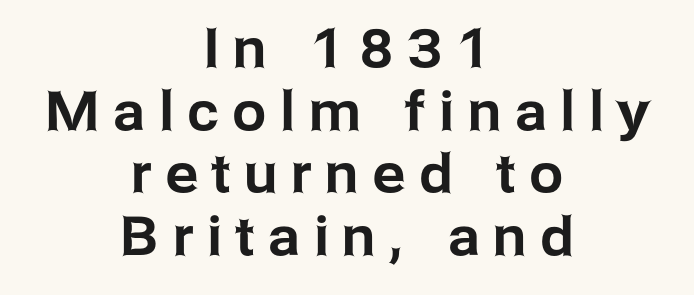
The image shows 54 px sans-serif type, upright; set centered, line spacing 1.16x, unusually wide letter spacing (+0.26 em), not underlined; low stroke contrast and a medium x-height.
